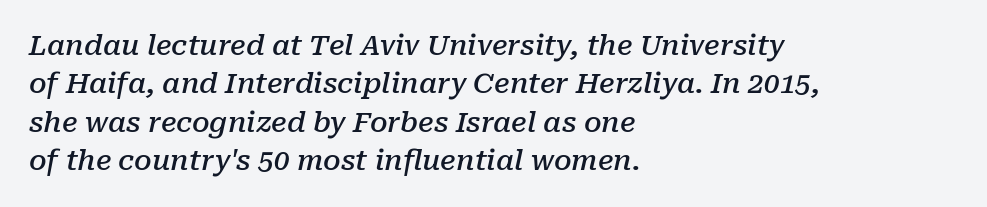
Underline: absent. A semibold gives these letters moderate extra thickness, short of bold. The glyphs in this specimen are seriffed. The letterforms sit shoulder to shoulder at normal distance.
